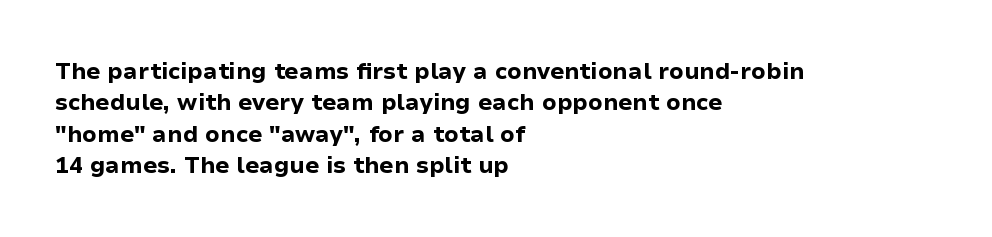
The image shows 23 px bold type, upright; set left-aligned, normal line spacing (1.36x), normal letter spacing, not underlined.
